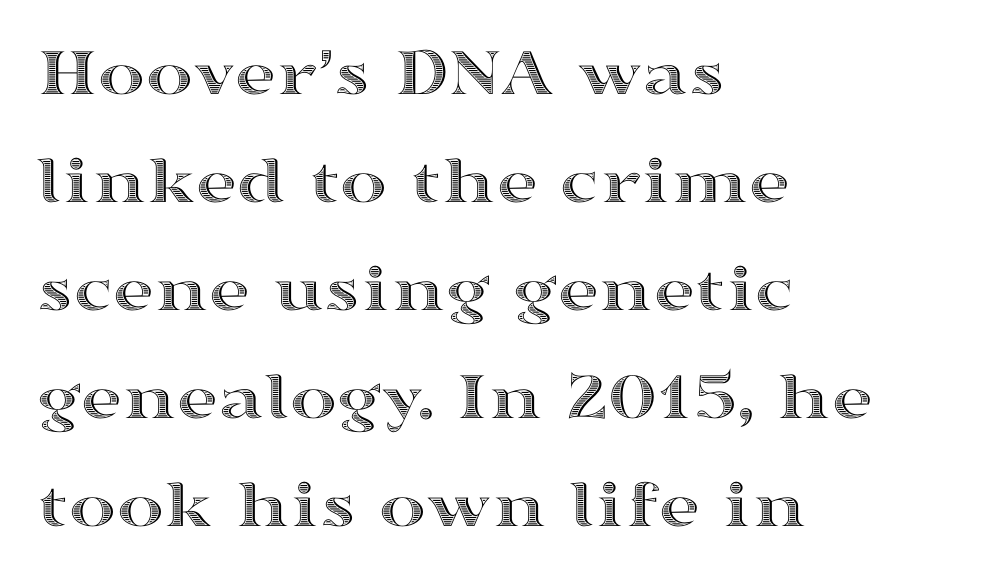
{"italic": "no", "width": "wide", "x_height": "medium", "monospaced": "no", "underline": "no", "align": "left", "line_spacing": "normal", "line_spacing_ratio": 1.52, "letter_spacing": "normal", "letter_spacing_em": 0.0, "glyph_px": 71}
